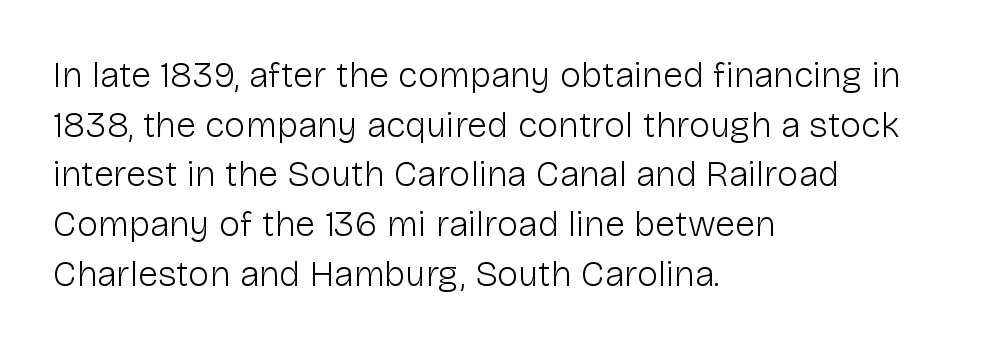
Q: Is the text bold? A: No.
Q: Is the text italic (slanted)? A: No, it is upright.
Q: Is the typeface a serif or a sans-serif typeface? A: Sans-serif.
Q: Is the text underlined? A: No.
Q: How is the paragraph aligned? A: Left-aligned.
Q: Is the spacing between letters normal or unusually wide? A: Normal.
Q: Is the spacing between lines tight, normal or loose? A: Normal.
Q: Width (condensed, normal, or wide)? A: Normal.
Q: Stroke contrast? A: Low.
Q: x-height? A: Medium.
Q: Monospaced? A: No.
